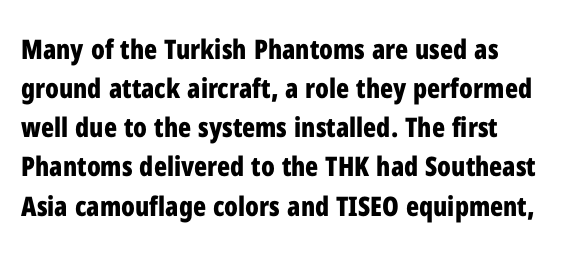
The image shows 27 px bold type, upright; set normal line spacing (1.45x), normal letter spacing, not underlined.
